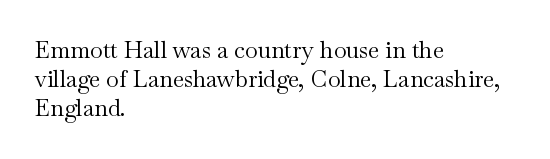
{"italic": "no", "bold": "no", "underline": "no", "align": "left", "line_spacing": "normal", "line_spacing_ratio": 1.27, "letter_spacing": "normal", "letter_spacing_em": 0.0, "glyph_px": 23}
